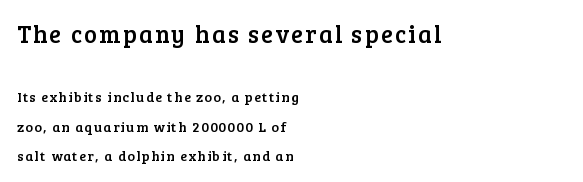
The image shows 24 px text type, upright; set left-aligned, loose line spacing (2.09x), not underlined; the first (top) block is 1.71x larger.
